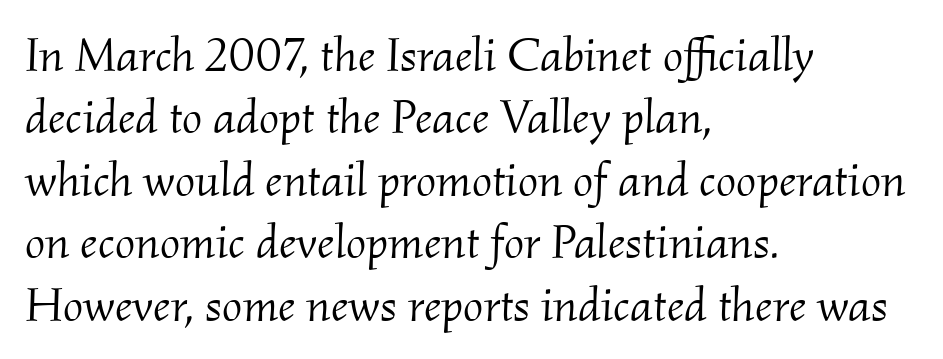
Q: Is the text bold? A: No.
Q: Is the text italic (slanted)? A: Yes, it leans right by about 2 degrees.
Q: Is the typeface a serif or a sans-serif typeface? A: Serif.
Q: Is the text underlined? A: No.
Q: How is the paragraph aligned? A: Left-aligned.
Q: Is the spacing between letters normal or unusually wide? A: Normal.
Q: Is the spacing between lines tight, normal or loose? A: Normal.
Q: Width (condensed, normal, or wide)? A: Normal.
Q: Stroke contrast? A: Medium.
Q: x-height? A: Small.
Q: Monospaced? A: No.
